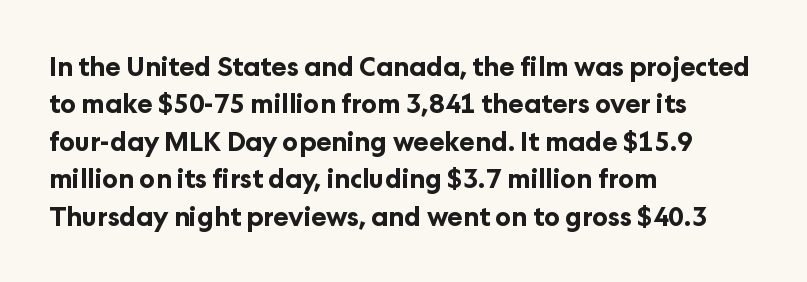
The image shows 26 px bold type, upright; set left-aligned, normal line spacing (1.44x), normal letter spacing, not underlined.
